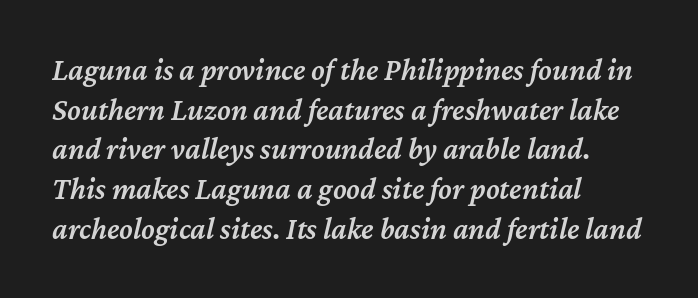
The rendering anchors every line to the left-hand side. No extra tracking has been applied to these lines. This is oblique type, the kind used for emphasis or titles. The zone under the glyphs is completely vacant. Summary of weight: moderately heavy, a semibold. Looks like regular typesetting: each glyph gets only the width it needs.
